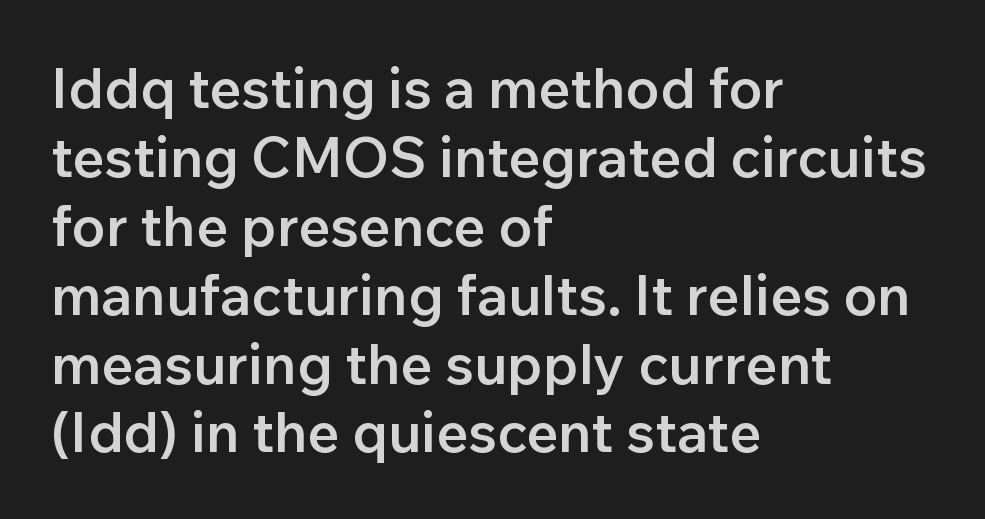
{"serif": "no", "italic": "no", "bold": "semi", "weight": "semibold", "width": "normal", "stroke_contrast": "low", "x_height": "medium", "monospaced": "no", "underline": "no", "align": "left", "line_spacing_ratio": 1.23, "letter_spacing": "normal", "letter_spacing_em": 0.0, "glyph_px": 56}
